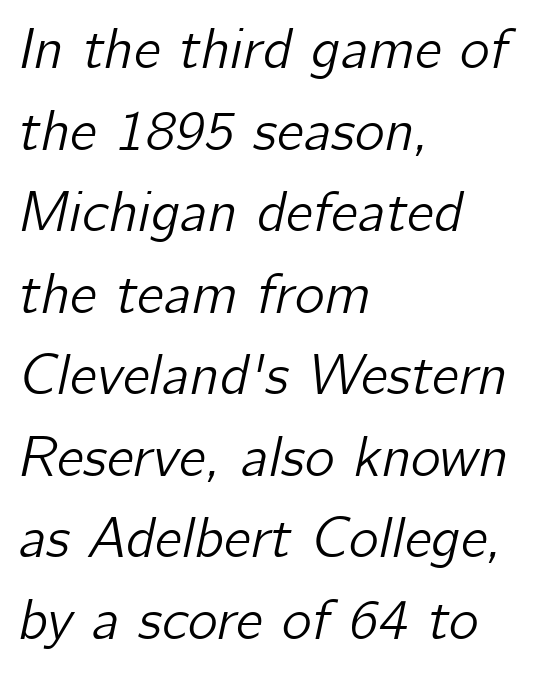
Q: Is the text italic (slanted)? A: Yes, it leans right by about 12 degrees.
Q: Is the text underlined? A: No.
Q: How is the paragraph aligned? A: Left-aligned.
Q: Is the spacing between letters normal or unusually wide? A: Normal.
Q: Is the spacing between lines tight, normal or loose? A: Normal.
Q: Width (condensed, normal, or wide)? A: Normal.
Q: Stroke contrast? A: Low.
Q: x-height? A: Medium.
Q: Monospaced? A: No.
